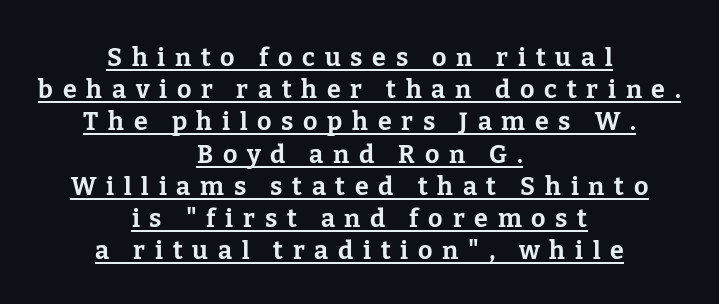
Q: Is the text bold? A: Yes.
Q: Is the text italic (slanted)? A: No, it is upright.
Q: Is the text underlined? A: Yes.
Q: How is the paragraph aligned? A: Centered.
Q: Is the spacing between letters normal or unusually wide? A: Unusually wide.
Q: Is the spacing between lines tight, normal or loose? A: Normal.
